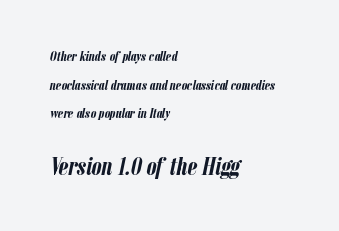
Leading is clearly above the norm, producing a sparse column. Rendered with sloped, italic letterforms. Left-aligned paragraph, ragged on the right. Which chunk is bigger? The second one — the bottom block dwarfs the top.
